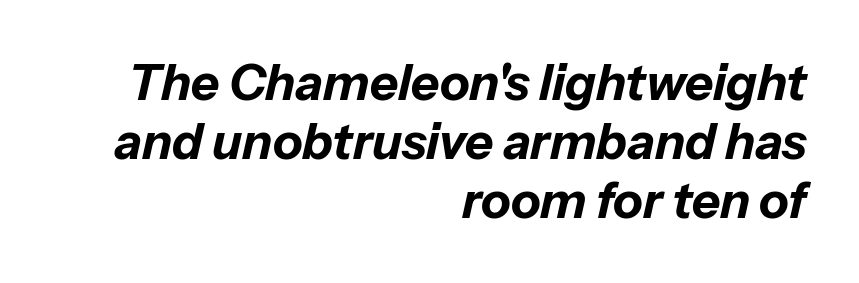
The image shows 49 px bold type, italic (leaning right); set right-aligned, line spacing 1.2x, normal letter spacing, not underlined; low stroke contrast and a medium x-height.
